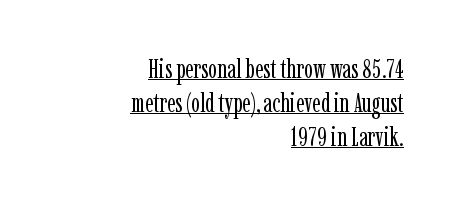
{"italic": "no", "bold": "no", "underline": "yes", "align": "right", "line_spacing": "normal", "line_spacing_ratio": 1.3, "letter_spacing": "normal", "letter_spacing_em": 0.0, "glyph_px": 26}
